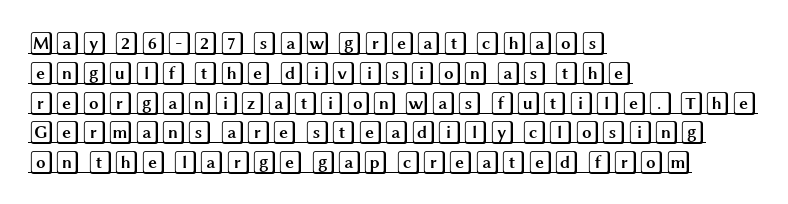
{"italic": "no", "underline": "yes", "align": "left", "line_spacing_ratio": 1.24, "letter_spacing": "normal", "letter_spacing_em": 0.0, "glyph_px": 24}
